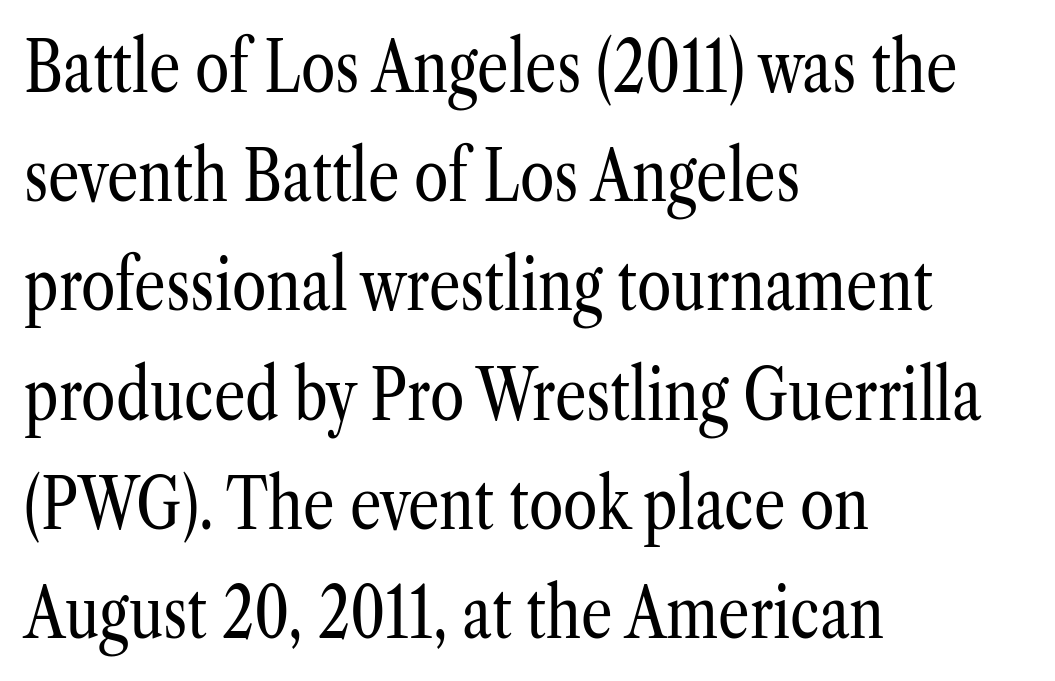
Q: Is the text bold? A: No.
Q: Is the text italic (slanted)? A: No, it is upright.
Q: Is the typeface a serif or a sans-serif typeface? A: Serif.
Q: Is the text underlined? A: No.
Q: How is the paragraph aligned? A: Left-aligned.
Q: Is the spacing between letters normal or unusually wide? A: Normal.
Q: Is the spacing between lines tight, normal or loose? A: Normal.
Q: Width (condensed, normal, or wide)? A: Condensed.
Q: Stroke contrast? A: Low.
Q: x-height? A: Medium.
Q: Monospaced? A: No.
